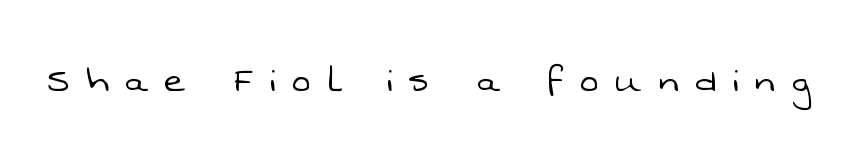
Type without underlining. The font family rendered here belongs to the sans-serif group. The gaps between neighbouring characters are conspicuously large. The strokes are not fattened; the text isn't bold.
